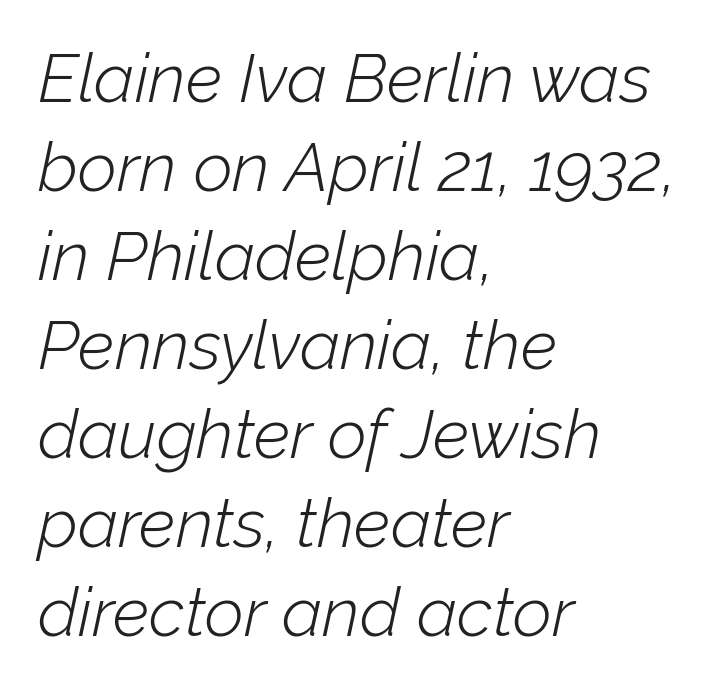
The image shows 68 px light type, italic (leaning right); set left-aligned, normal line spacing (1.31x), normal letter spacing, not underlined; low stroke contrast and a medium x-height.
